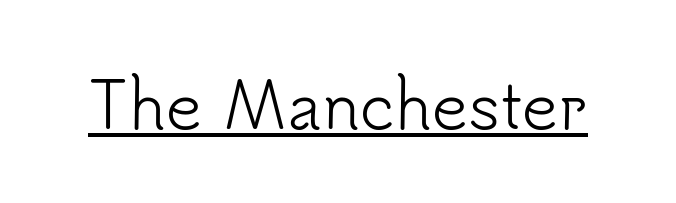
The image shows 63 px light sans-serif type, upright; set normal letter spacing, underlined; low stroke contrast and a small x-height.
